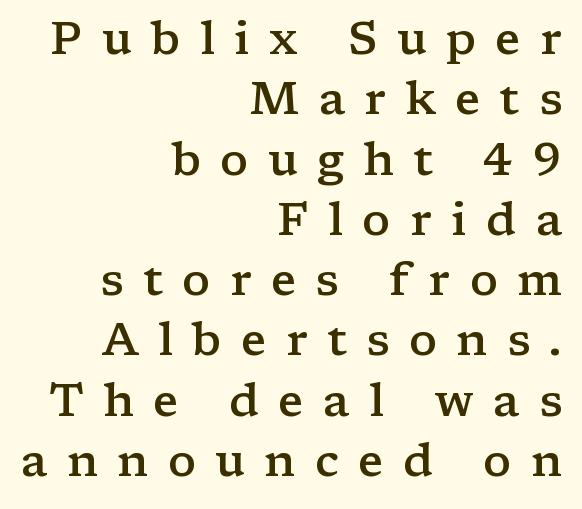
Characters remain perfectly vertical along every line. The passage shown stacks its lines at a standard gap. These lines stack with their right ends in a neat column. The sample has been set in demibold, a notch under bold. Each letter's strokes conclude with small projecting serifs. Note the varied advance widths — an 'i' is clearly narrower than an 'm'.
